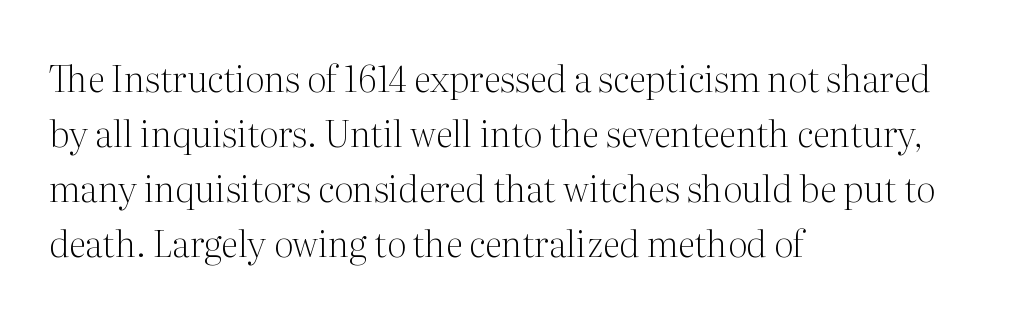
The block of text has a typical density, with ordinary space between rows. The letters look calm and open, with moderate or lighter stems. Tracking here is standard; glyphs follow each other at the usual distance. One-word summary of the alignment: left.
